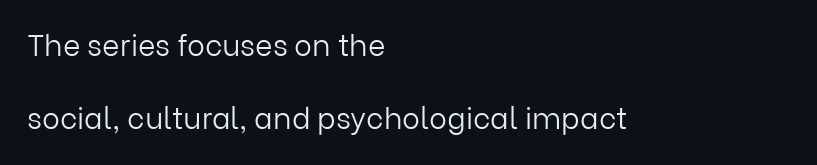
The image shows 30 px light sans-serif type, upright; set left-aligned, loose line spacing (2.45x), normal letter spacing, not underlined; low stroke contrast and a medium x-height.
